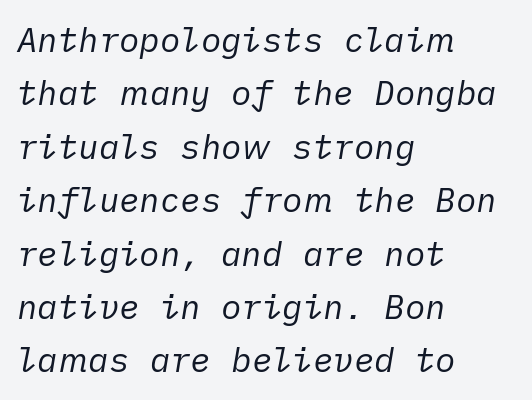
What stands out about the letter spacing? Nothing — it is the standard amount. No letter is thick-stroked: the sample isn't bold. Notice how the stems are inclined rather than vertical — that's the hallmark of italics. The rendering anchors every line to the left-hand side. A normal amount of white space separates one row of letters from the next. No word sits above an underline.
